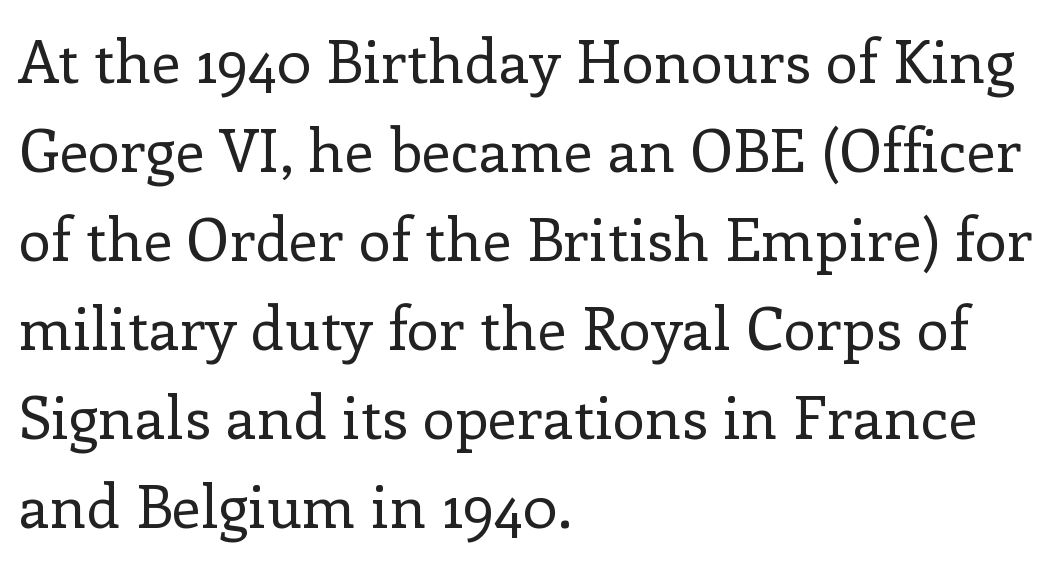
Ascenders rise straight up at ninety degrees. Normally led — the rows are evenly, conventionally spaced. Is this a sans? No — the strokes have serifs. Looks like regular typesetting: each glyph gets only the width it needs. The rendering anchors every line to the left-hand side. The face looks like a standard text weight, possibly lighter.
